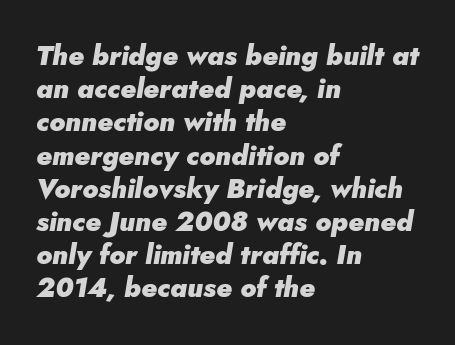
Q: Is the text bold? A: Yes.
Q: Is the text italic (slanted)? A: Yes, it leans right by about 5 degrees.
Q: Is the text underlined? A: No.
Q: How is the paragraph aligned? A: Left-aligned.
Q: Is the spacing between letters normal or unusually wide? A: Normal.
